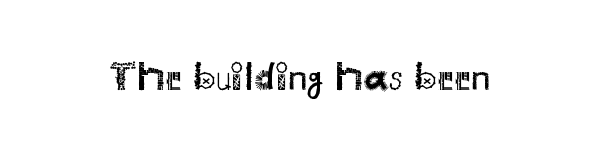
{"serif": "no", "italic": "no", "bold": "no", "weight": "regular", "width": "normal", "stroke_contrast": "medium", "x_height": "small", "monospaced": "no", "underline": "no", "letter_spacing": "normal", "letter_spacing_em": 0.0, "glyph_px": 41}
